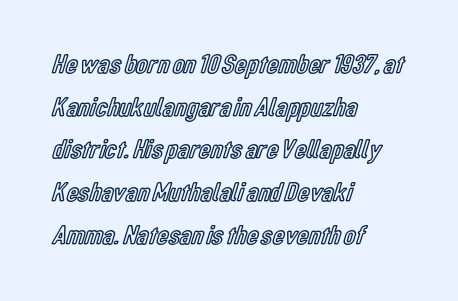
The image shows 27 px text type; set left-aligned, normal line spacing (1.58x), normal letter spacing, not underlined.
